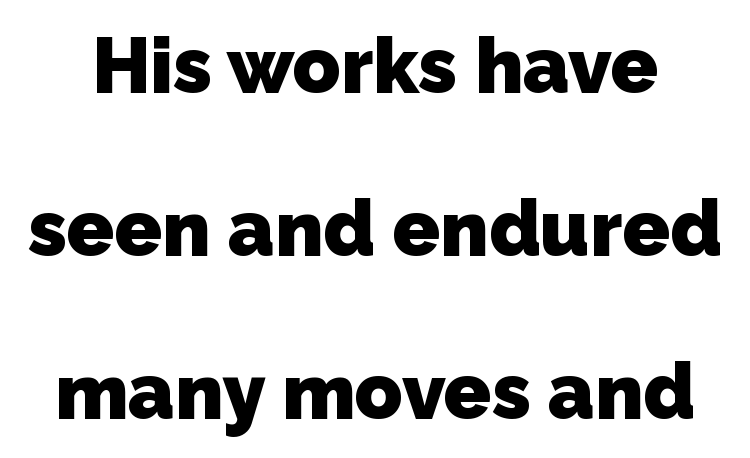
The space between consecutive lines is lavish. There is no visible air inserted between adjacent glyphs. Look at the stroke-to-counter ratio: heavy, a bold. Plain, unruled lines of type. The rendering shows plain stroke endings on the letterforms — a sans-serif design.
